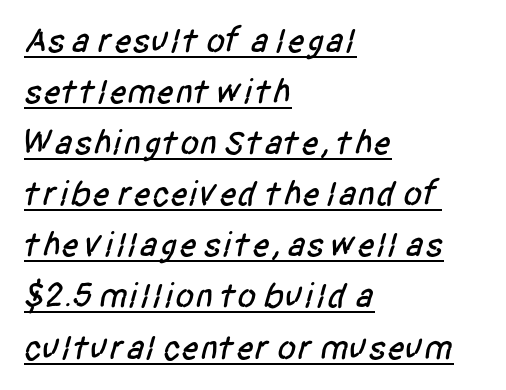
{"serif": "no", "width": "condensed", "stroke_contrast": "low", "x_height": "large", "monospaced": "no", "underline": "yes", "align": "left", "line_spacing": "normal", "line_spacing_ratio": 1.46, "letter_spacing": "normal", "letter_spacing_em": 0.0, "glyph_px": 35}
